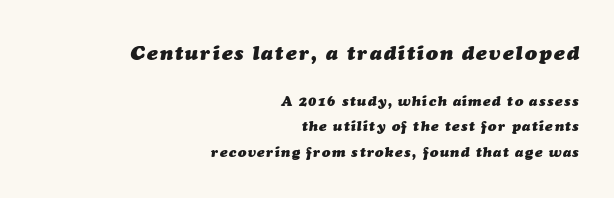
The image shows 20 px bold type, italic (leaning right); set right-aligned, line spacing 1.83x, not underlined; the first (top) block is 1.43x larger.
